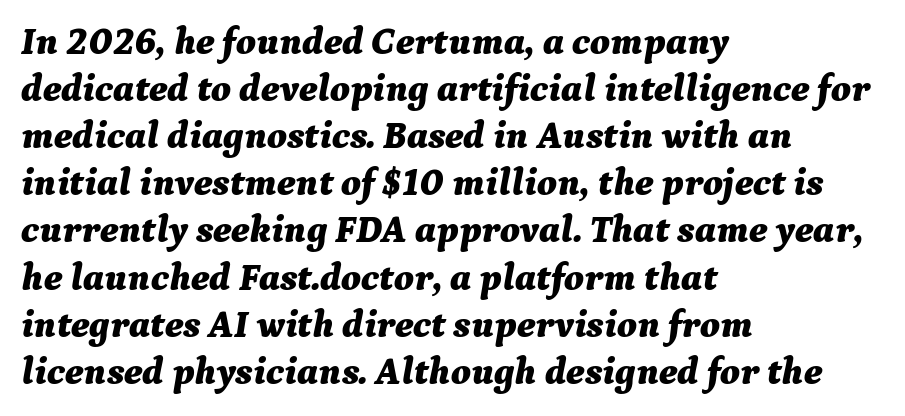
{"italic": "yes", "lean": "right", "slant_degrees": 9, "bold": "yes", "weight": "bold", "width": "normal", "stroke_contrast": "medium", "x_height": "medium", "monospaced": "no", "underline": "no", "align": "left", "line_spacing_ratio": 1.24, "letter_spacing": "normal", "letter_spacing_em": 0.0, "glyph_px": 38}
